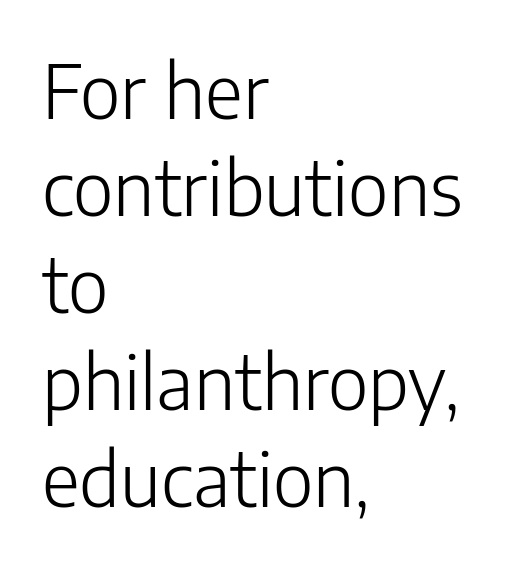
Q: Is the text bold? A: No.
Q: Is the text italic (slanted)? A: No, it is upright.
Q: Is the typeface a serif or a sans-serif typeface? A: Sans-serif.
Q: Is the text underlined? A: No.
Q: How is the paragraph aligned? A: Left-aligned.
Q: Is the spacing between letters normal or unusually wide? A: Normal.
Q: Is the spacing between lines tight, normal or loose? A: Normal.
Q: Width (condensed, normal, or wide)? A: Normal.
Q: Stroke contrast? A: Low.
Q: x-height? A: Medium.
Q: Monospaced? A: No.
